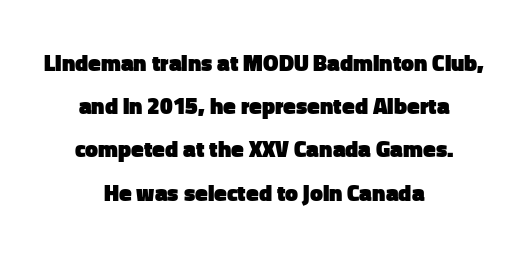
{"italic": "no", "bold": "yes", "underline": "no", "align": "center", "line_spacing_ratio": 1.88, "letter_spacing": "normal", "letter_spacing_em": 0.0, "glyph_px": 23}
